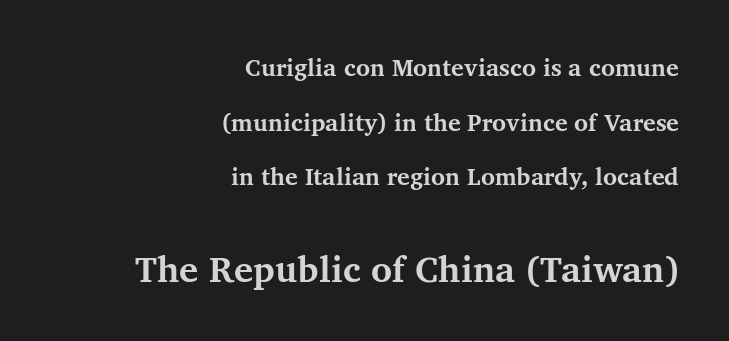
{"serif": "yes", "italic": "no", "bold": "yes", "weight": "bold", "width": "normal", "stroke_contrast": "medium", "x_height": "medium", "monospaced": "no", "underline": "no", "align": "right", "line_spacing": "loose", "line_spacing_ratio": 2.28, "letter_spacing": "normal", "letter_spacing_em": 0.0, "larger_block": "second", "size_ratio": 1.5, "glyph_px": 36}
